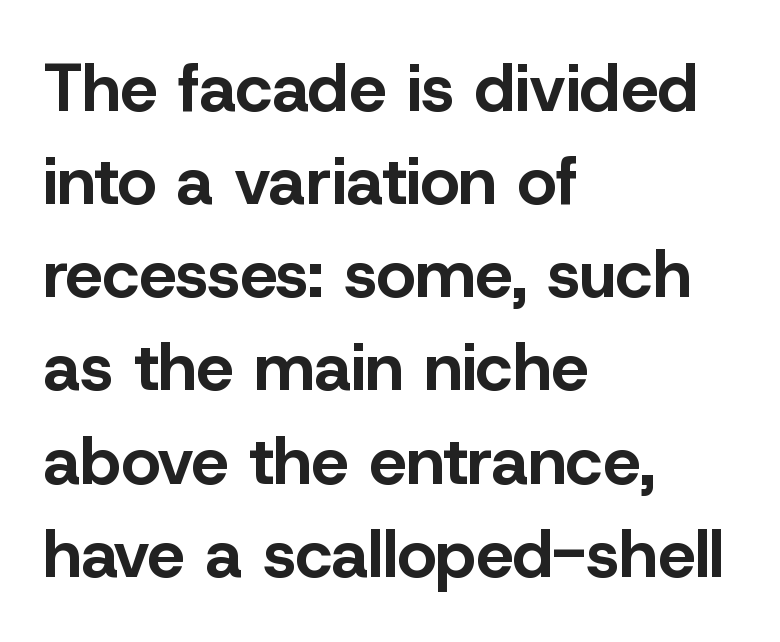
Q: Is the text bold? A: Yes.
Q: Is the text italic (slanted)? A: No, it is upright.
Q: Is the typeface a serif or a sans-serif typeface? A: Sans-serif.
Q: Is the text underlined? A: No.
Q: How is the paragraph aligned? A: Left-aligned.
Q: Is the spacing between letters normal or unusually wide? A: Normal.
Q: Is the spacing between lines tight, normal or loose? A: Normal.
Q: Width (condensed, normal, or wide)? A: Normal.
Q: Stroke contrast? A: Low.
Q: x-height? A: Medium.
Q: Monospaced? A: No.
